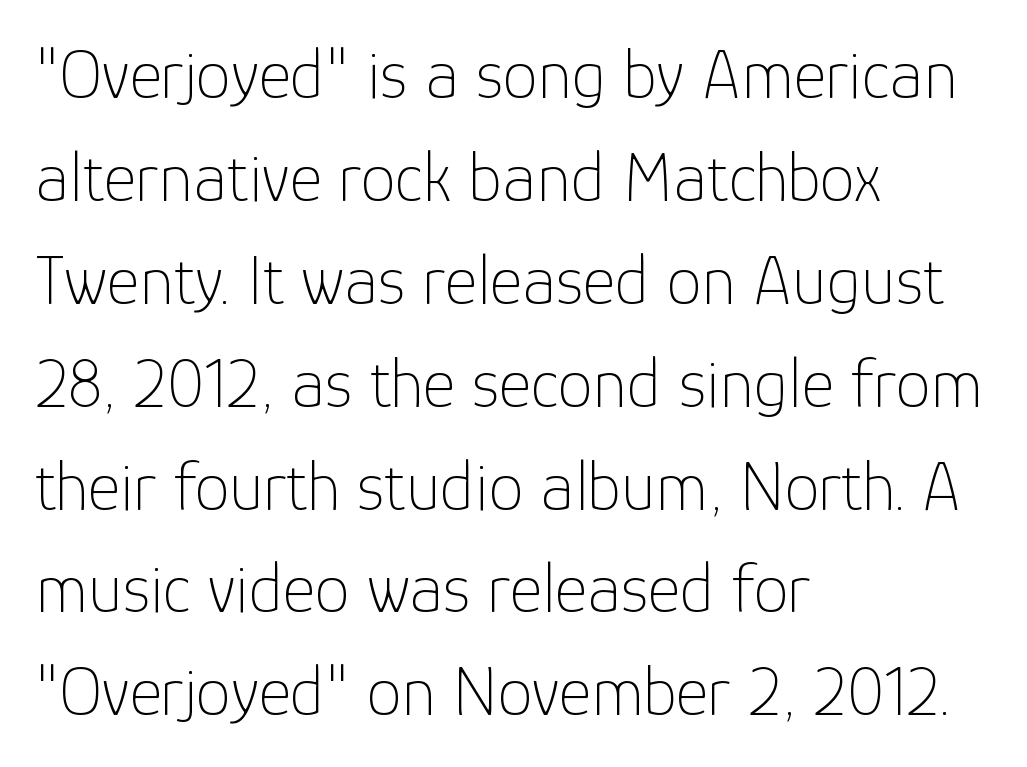
The image shows 70 px thin sans-serif type, upright; set left-aligned, normal line spacing (1.47x), normal letter spacing, not underlined; low stroke contrast and a medium x-height.
